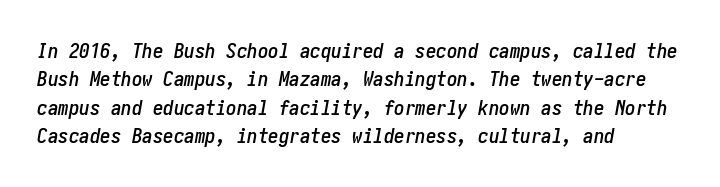
The image shows 21 px text type, italic (leaning right); set left-aligned, normal line spacing (1.35x), normal letter spacing, not underlined.
